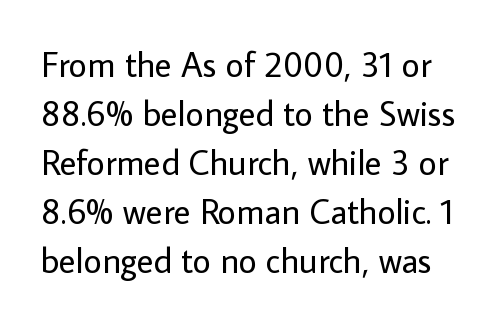
The image shows 35 px regular-weight sans-serif type, upright; set normal line spacing (1.4x), normal letter spacing, not underlined; low stroke contrast and a medium x-height.
